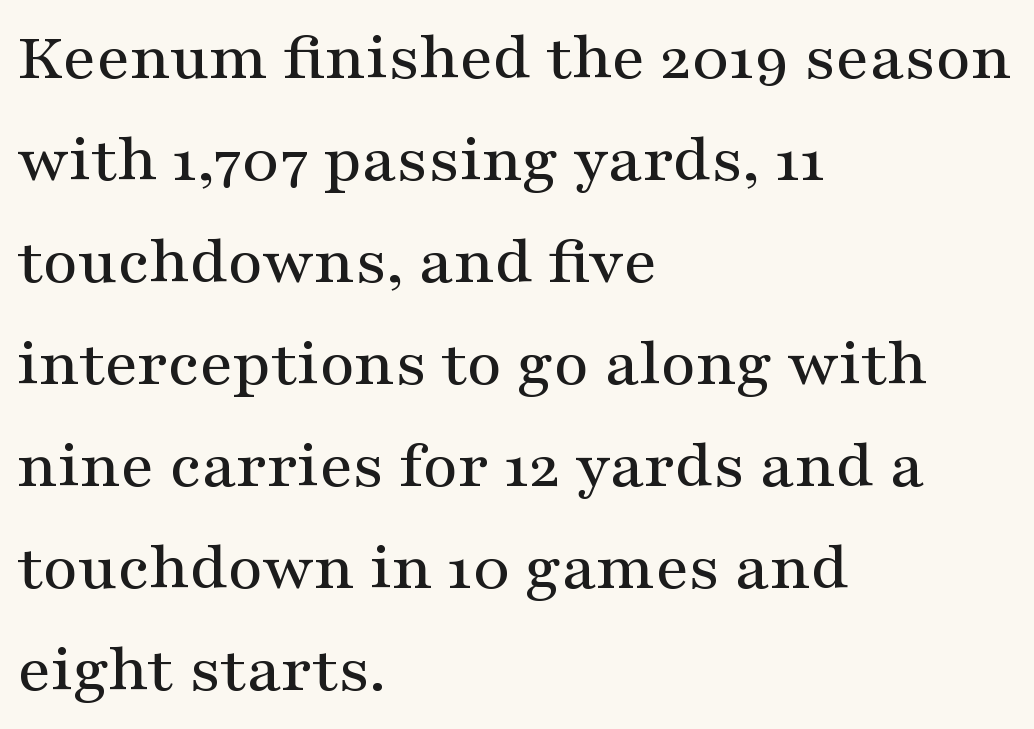
{"serif": "yes", "italic": "no", "width": "wide", "stroke_contrast": "medium", "x_height": "medium", "monospaced": "no", "underline": "no", "align": "left", "line_spacing": "normal", "line_spacing_ratio": 1.5, "letter_spacing": "normal", "letter_spacing_em": 0.0, "glyph_px": 68}
